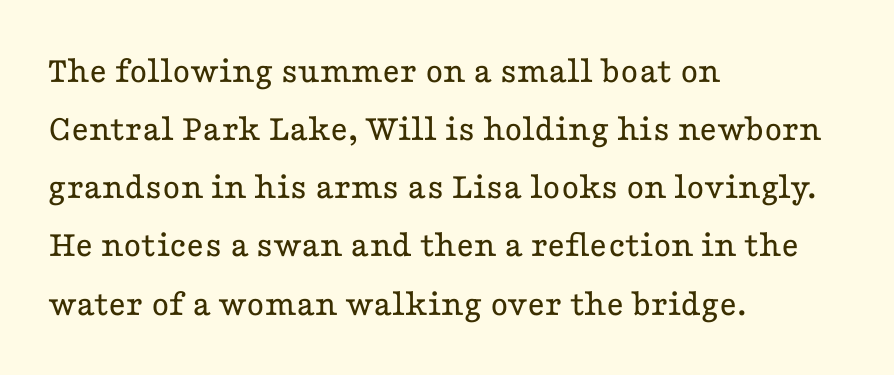
Summary of vertical rhythm: regular, with standard interline spacing. Honestly, the letter spacing is just normal — you wouldn't notice it. Short and long lines alike share a common starting point at left. A roman cut, with each character standing at attention. Is this a heavy cut? Hardly; it is regular or lighter.
